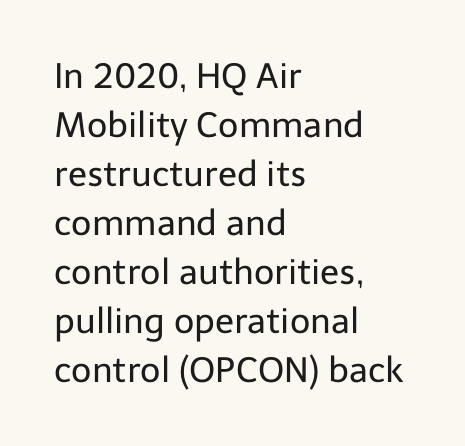
The text was rendered using a sans face with plain stroke endings. Words appear dense and cohesive because spacing is normal. This sample has the flowing, uneven cadence of proportional lettering. Every character sits straight up, as roman type does.
